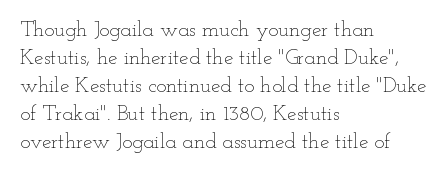
Q: Is the text bold? A: No.
Q: Is the text italic (slanted)? A: No, it is upright.
Q: Is the text underlined? A: No.
Q: How is the paragraph aligned? A: Left-aligned.
Q: Is the spacing between letters normal or unusually wide? A: Normal.
Q: Is the spacing between lines tight, normal or loose? A: Normal.
